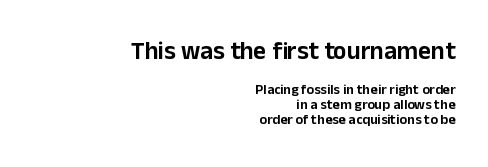
Q: Is the text italic (slanted)? A: No, it is upright.
Q: Is the text underlined? A: No.
Q: How is the paragraph aligned? A: Right-aligned.
Q: Is the spacing between letters normal or unusually wide? A: Normal.
Q: Is the spacing between lines tight, normal or loose? A: Tight.
Q: Which block of text is set in a larger size, the first (top) or the second (bottom)? A: The first (top) one.
